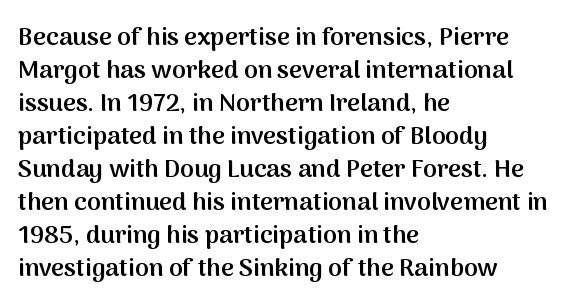
Q: Is the text bold? A: Semi-bold.
Q: Is the text italic (slanted)? A: No, it is upright.
Q: Is the text underlined? A: No.
Q: How is the paragraph aligned? A: Left-aligned.
Q: Is the spacing between letters normal or unusually wide? A: Normal.
Q: Is the spacing between lines tight, normal or loose? A: Normal.
